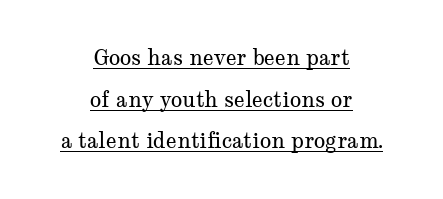
{"italic": "no", "bold": "no", "underline": "yes", "align": "center", "line_spacing": "loose", "line_spacing_ratio": 1.98, "letter_spacing": "normal", "letter_spacing_em": 0.0, "glyph_px": 21}
